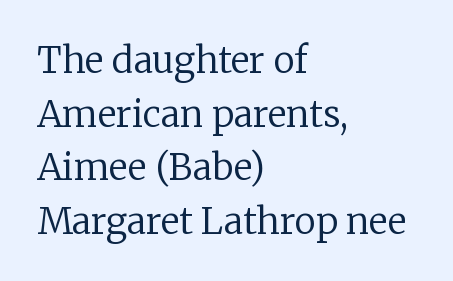
The image shows 36 px regular-weight serif type, upright; set left-aligned, normal line spacing (1.49x), normal letter spacing, not underlined; low stroke contrast and a medium x-height.
